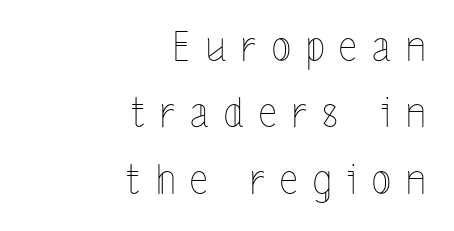
{"italic": "no", "bold": "no", "weight": "thin", "width": "condensed", "x_height": "medium", "monospaced": "no", "underline": "no", "align": "right", "line_spacing": "normal", "line_spacing_ratio": 1.66, "letter_spacing": "wide", "letter_spacing_em": 0.38, "glyph_px": 40}
